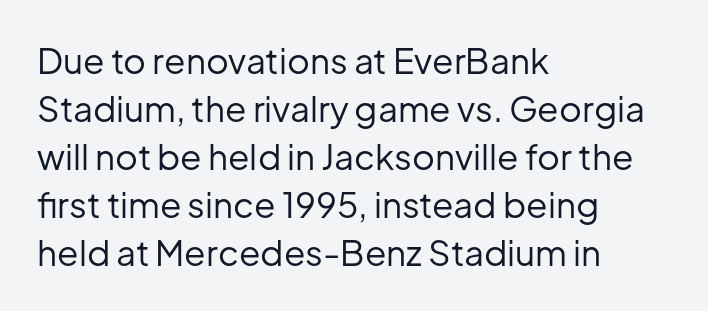
{"serif": "no", "italic": "no", "bold": "no", "weight": "regular", "width": "normal", "stroke_contrast": "low", "x_height": "medium", "monospaced": "no", "underline": "no", "align": "left", "line_spacing": "normal", "line_spacing_ratio": 1.37, "letter_spacing": "normal", "letter_spacing_em": 0.0, "glyph_px": 35}
